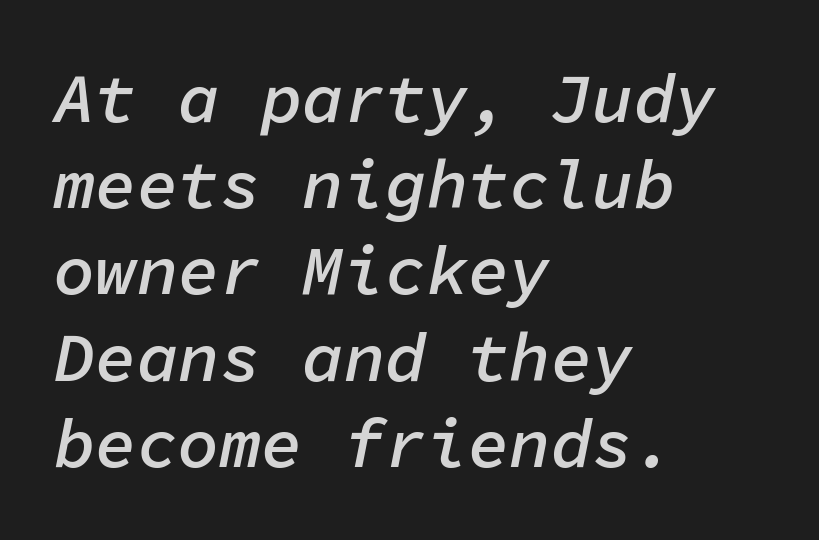
{"italic": "yes", "lean": "right", "slant_degrees": 11, "bold": "semi", "weight": "semibold", "width": "normal", "stroke_contrast": "low", "x_height": "medium", "monospaced": "yes", "underline": "no", "align": "left", "line_spacing": "normal", "line_spacing_ratio": 1.25, "letter_spacing": "normal", "letter_spacing_em": 0.0, "glyph_px": 69}
